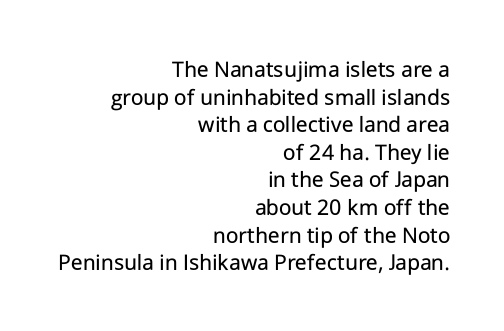
The image shows 24 px text type, upright; set right-aligned, tight line spacing (1.15x), normal letter spacing, not underlined.
